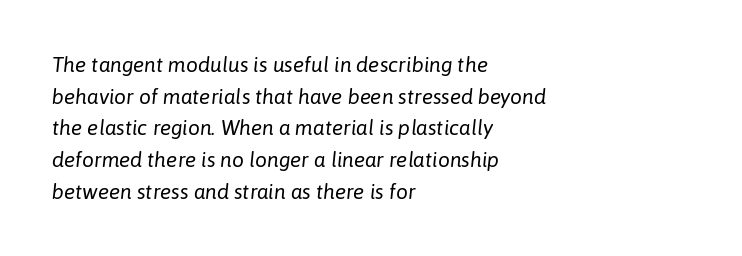
Q: Is the text bold? A: No.
Q: Is the text italic (slanted)? A: Yes, it leans right by about 6 degrees.
Q: Is the text underlined? A: No.
Q: How is the paragraph aligned? A: Left-aligned.
Q: Is the spacing between letters normal or unusually wide? A: Normal.
Q: Is the spacing between lines tight, normal or loose? A: Normal.
